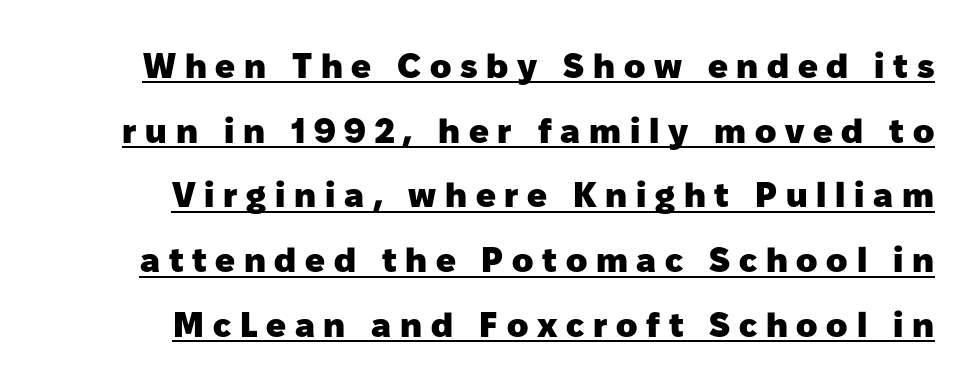
Q: Is the text bold? A: Yes.
Q: Is the text italic (slanted)? A: No, it is upright.
Q: Is the typeface a serif or a sans-serif typeface? A: Sans-serif.
Q: Is the text underlined? A: Yes.
Q: Is the spacing between letters normal or unusually wide? A: Unusually wide.
Q: Width (condensed, normal, or wide)? A: Normal.
Q: Stroke contrast? A: Low.
Q: x-height? A: Medium.
Q: Monospaced? A: No.
